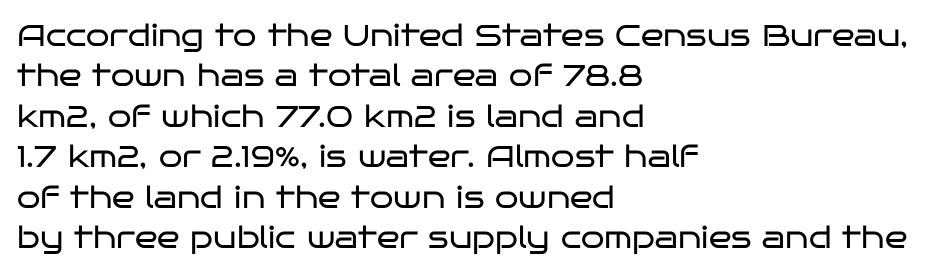
Q: Is the text bold? A: No.
Q: Is the text italic (slanted)? A: No, it is upright.
Q: Is the typeface a serif or a sans-serif typeface? A: Sans-serif.
Q: Is the text underlined? A: No.
Q: How is the paragraph aligned? A: Left-aligned.
Q: Is the spacing between letters normal or unusually wide? A: Normal.
Q: Is the spacing between lines tight, normal or loose? A: Normal.
Q: Width (condensed, normal, or wide)? A: Wide.
Q: Stroke contrast? A: Low.
Q: x-height? A: Large.
Q: Monospaced? A: No.
